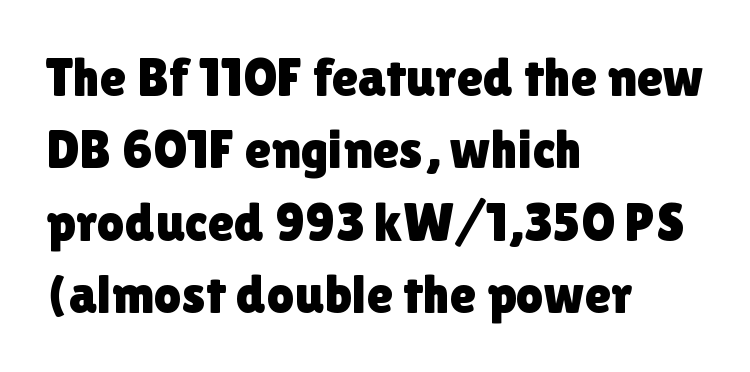
The rag falls on the right side of this text block. Words float on clear page, feet unadorned. Observe the ordinary spacing: letters are neighbours, not strangers. Interline gaps are of average width in this sample. The text was rendered using a sans face with plain stroke endings.
